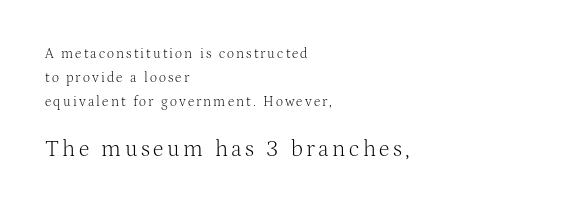
Ascenders rise straight up at ninety degrees. The later block is typeset at a bigger size than the earlier block. Weight: regular or lighter. If you drew a ruler down the left edge, every line would touch it. Type without underlining.
